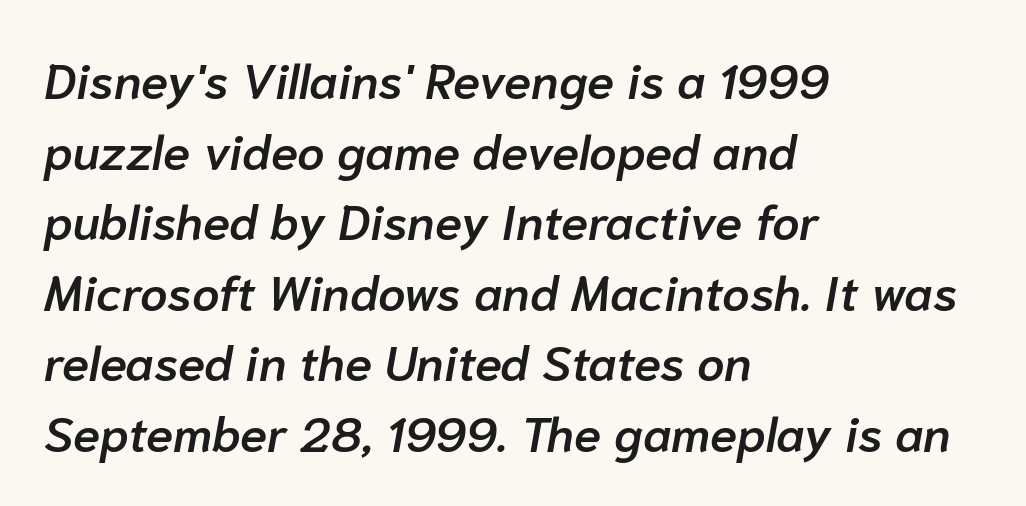
{"italic": "yes", "lean": "right", "slant_degrees": 10, "bold": "semi", "weight": "semibold", "width": "normal", "stroke_contrast": "low", "x_height": "medium", "monospaced": "no", "underline": "no", "align": "left", "line_spacing": "normal", "line_spacing_ratio": 1.44, "letter_spacing": "normal", "letter_spacing_em": 0.0, "glyph_px": 49}
